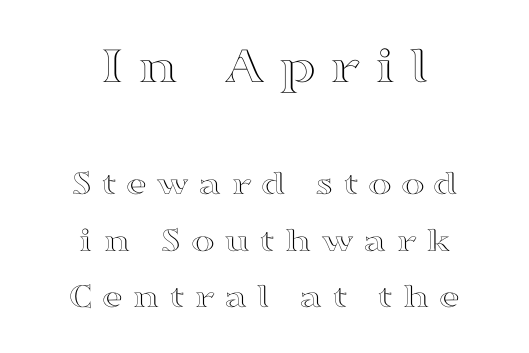
{"italic": "no", "width": "wide", "x_height": "medium", "monospaced": "no", "underline": "no", "align": "center", "line_spacing": "normal", "line_spacing_ratio": 1.56, "letter_spacing": "wide", "letter_spacing_em": 0.25, "larger_block": "first", "size_ratio": 1.5, "glyph_px": 54}
